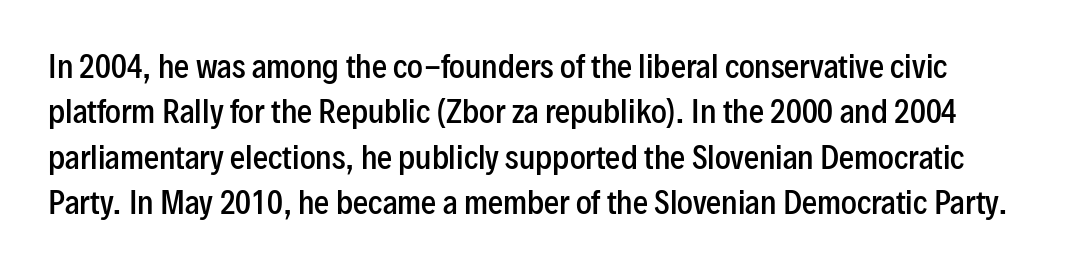
Q: Is the text bold? A: Semi-bold.
Q: Is the text italic (slanted)? A: No, it is upright.
Q: Is the typeface a serif or a sans-serif typeface? A: Sans-serif.
Q: Is the text underlined? A: No.
Q: Is the spacing between letters normal or unusually wide? A: Normal.
Q: Is the spacing between lines tight, normal or loose? A: Normal.
Q: Width (condensed, normal, or wide)? A: Condensed.
Q: Stroke contrast? A: Low.
Q: x-height? A: Medium.
Q: Monospaced? A: No.
